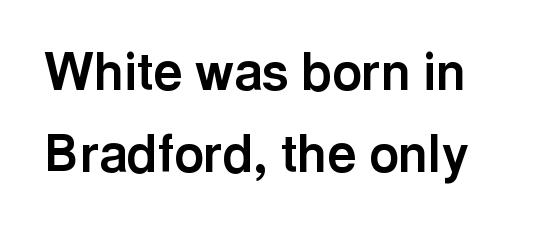
{"serif": "no", "italic": "no", "bold": "yes", "weight": "bold", "width": "normal", "x_height": "medium", "monospaced": "no", "underline": "no", "line_spacing": "normal", "line_spacing_ratio": 1.6, "letter_spacing": "normal", "letter_spacing_em": 0.0, "glyph_px": 51}
